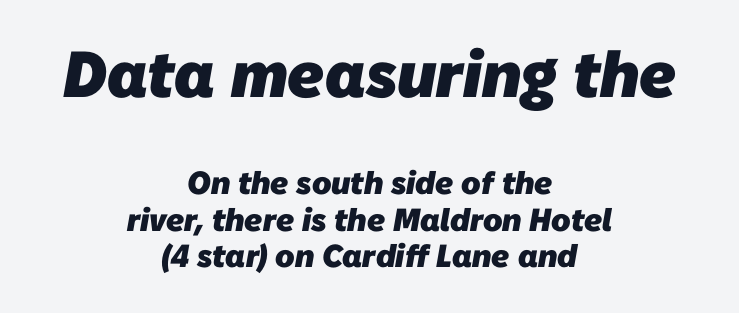
Neither beginnings nor endings align; midpoints do. The horizontal fit of the characters is conventional and even. The letters advance in unequal steps, a hallmark of proportional type. The string is rendered with underlining switched off. Is there much room between lines? No — they nearly touch.
